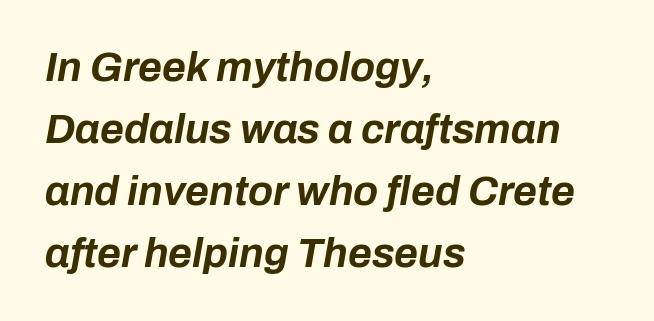
Lines of text with bare space underneath. Compared with a centered layout, this one pins lines to the left instead. These lines keep a tight, regular rhythm from letter to letter. The line-height multiplier appears to be the usual default.
